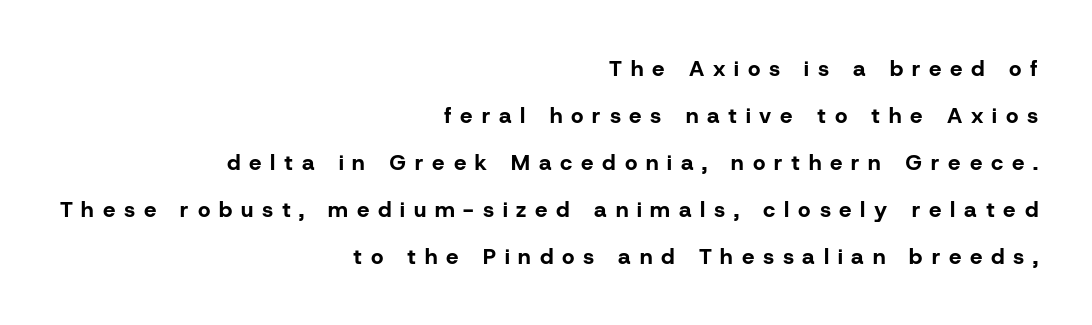
{"italic": "no", "bold": "yes", "underline": "no", "align": "right", "line_spacing": "loose", "line_spacing_ratio": 2.14, "letter_spacing": "wide", "letter_spacing_em": 0.4, "glyph_px": 22}
